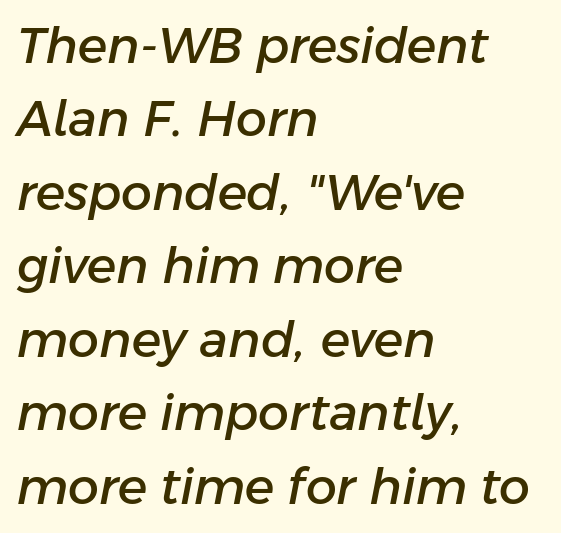
Q: Is the text italic (slanted)? A: Yes, it leans right by about 11 degrees.
Q: Is the text underlined? A: No.
Q: How is the paragraph aligned? A: Left-aligned.
Q: Is the spacing between letters normal or unusually wide? A: Normal.
Q: Is the spacing between lines tight, normal or loose? A: Normal.
Q: Width (condensed, normal, or wide)? A: Normal.
Q: Stroke contrast? A: Low.
Q: x-height? A: Medium.
Q: Monospaced? A: No.
